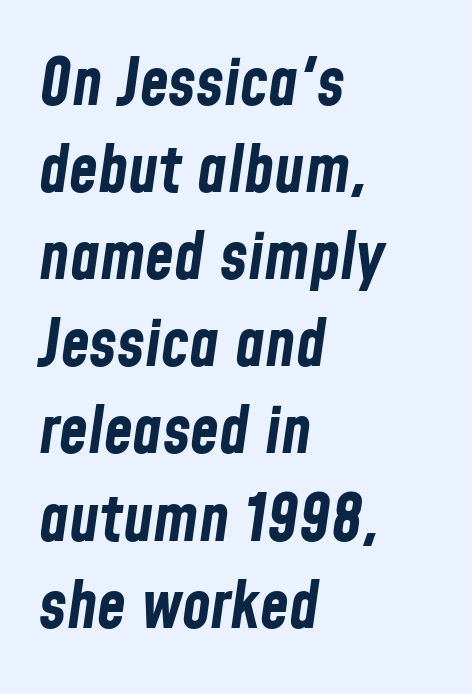
Q: Is the text bold? A: Yes.
Q: Is the text italic (slanted)? A: Yes, it leans right by about 8 degrees.
Q: Is the text underlined? A: No.
Q: How is the paragraph aligned? A: Left-aligned.
Q: Is the spacing between letters normal or unusually wide? A: Normal.
Q: Is the spacing between lines tight, normal or loose? A: Normal.
Q: Width (condensed, normal, or wide)? A: Condensed.
Q: Stroke contrast? A: Low.
Q: x-height? A: Medium.
Q: Monospaced? A: No.
